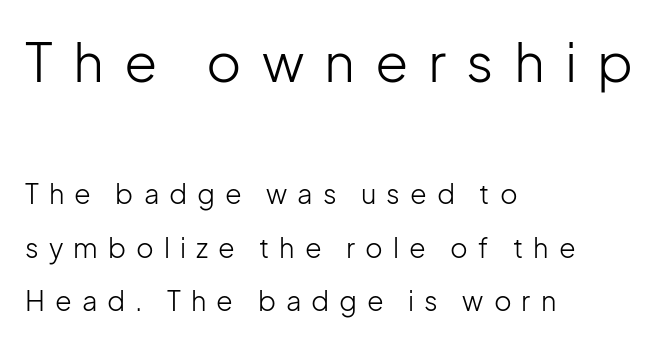
Honestly, there is no underline to notice here at all. Character size in the leading block exceeds that of the trailing block. This is not heavy type; no bold has been used. Tracking here is generous; glyphs stand well apart from one another. A sans-serif font was chosen for this passage.
